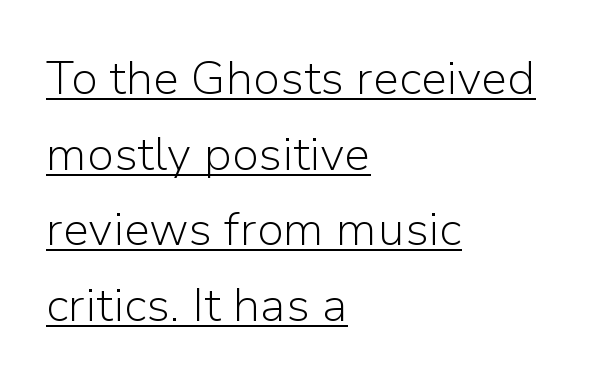
One-word summary of the alignment: left. Each letter keeps its own natural width here, so spacing adapts to shape. In designer terms, the underline attribute is active on this setting. In terms of letterform style, serifs are entirely absent.
